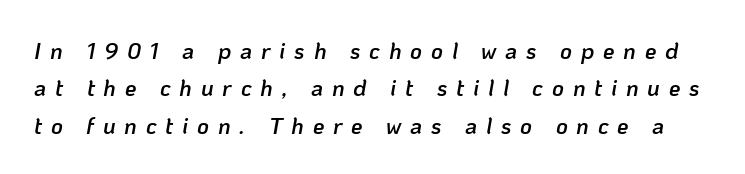
Q: Is the text bold? A: Semi-bold.
Q: Is the text italic (slanted)? A: Yes, it leans right by about 10 degrees.
Q: Is the text underlined? A: No.
Q: Is the spacing between letters normal or unusually wide? A: Unusually wide.
Q: Is the spacing between lines tight, normal or loose? A: Normal.
